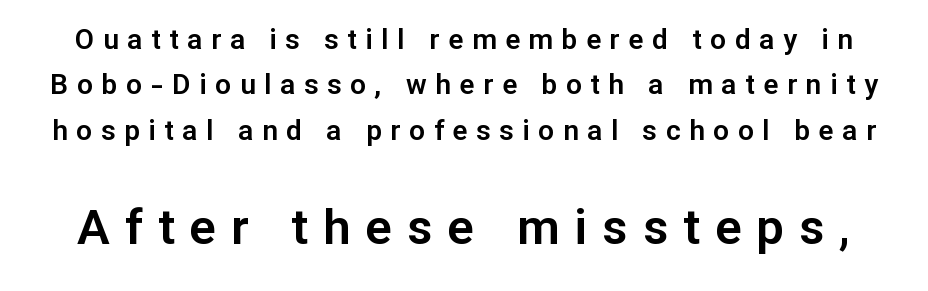
Q: Is the text italic (slanted)? A: No, it is upright.
Q: Is the typeface a serif or a sans-serif typeface? A: Sans-serif.
Q: Is the text underlined? A: No.
Q: Is the spacing between letters normal or unusually wide? A: Unusually wide.
Q: Is the spacing between lines tight, normal or loose? A: Normal.
Q: Which block of text is set in a larger size, the first (top) or the second (bottom)? A: The second (bottom) one.
Q: Width (condensed, normal, or wide)? A: Normal.
Q: Stroke contrast? A: Low.
Q: x-height? A: Medium.
Q: Monospaced? A: No.
